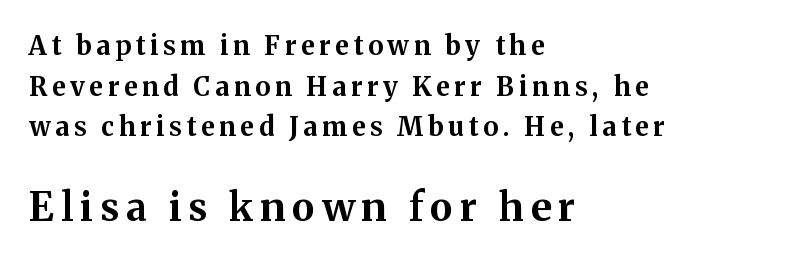
The image shows 39 px bold serif type, upright; set left-aligned, normal line spacing (1.56x), not underlined; the second (bottom) block is 1.5x larger; medium stroke contrast and a medium x-height.
